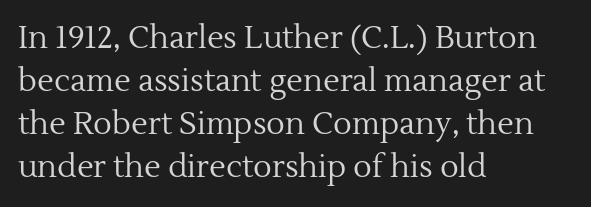
Think of a printed novel: that variable character pitch is what you see here. Does the copy run flush right? No — it runs flush left. The strip under each line holds only bare page. Is the type heavy? It reads as light-to-regular instead. The vertical gap from one line to the next is medium.
